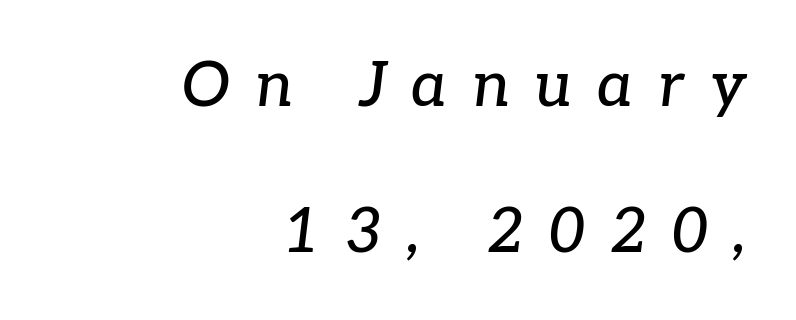
The image shows 61 px serif type, italic (leaning right); set right-aligned, loose line spacing (2.39x), unusually wide letter spacing (+0.42 em), not underlined; low stroke contrast and a medium x-height.
